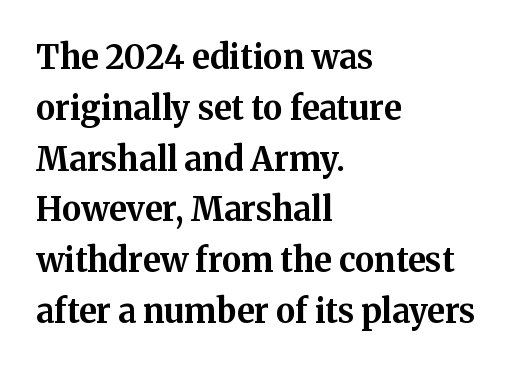
Does extra space separate the letters? No, they use regular spacing. The glyphs are unaccompanied by any horizontal stroke below them. Baseline-to-baseline distance is the conventional proportion of letter height. All the whitespace from short lines collects on the right.
